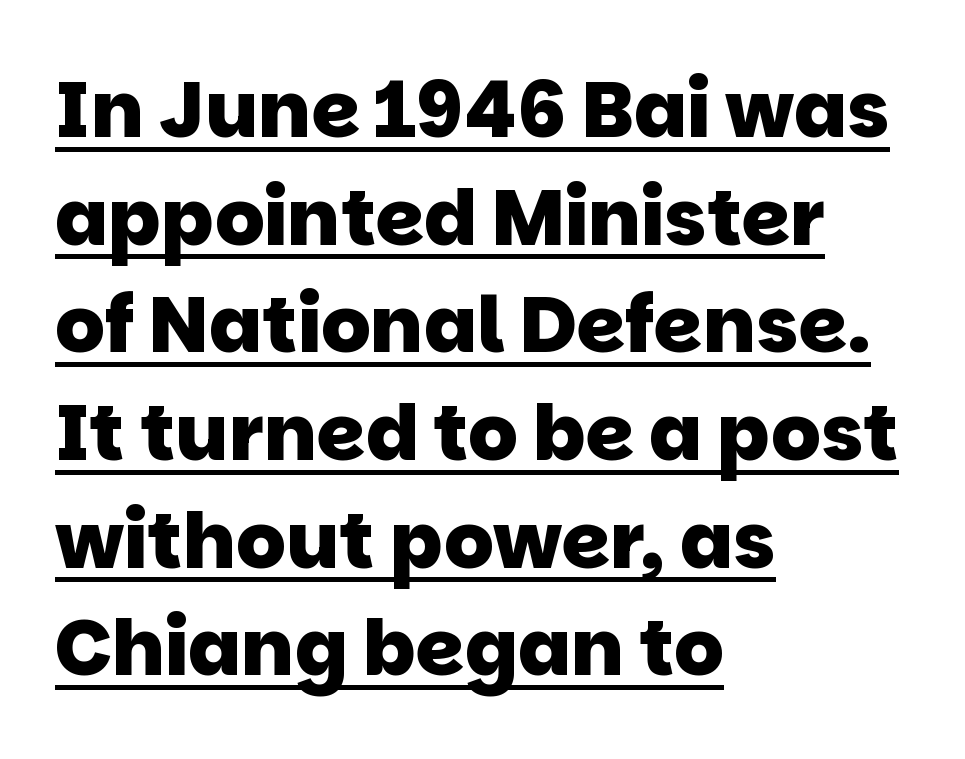
{"serif": "no", "bold": "yes", "weight": "heavy", "width": "normal", "stroke_contrast": "low", "x_height": "large", "monospaced": "no", "underline": "yes", "align": "left", "line_spacing": "normal", "line_spacing_ratio": 1.38, "letter_spacing": "normal", "letter_spacing_em": 0.0, "glyph_px": 78}
